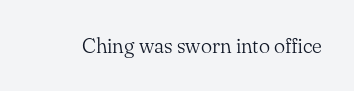
{"italic": "no", "bold": "no", "underline": "no", "letter_spacing": "normal", "letter_spacing_em": 0.0, "glyph_px": 21}
